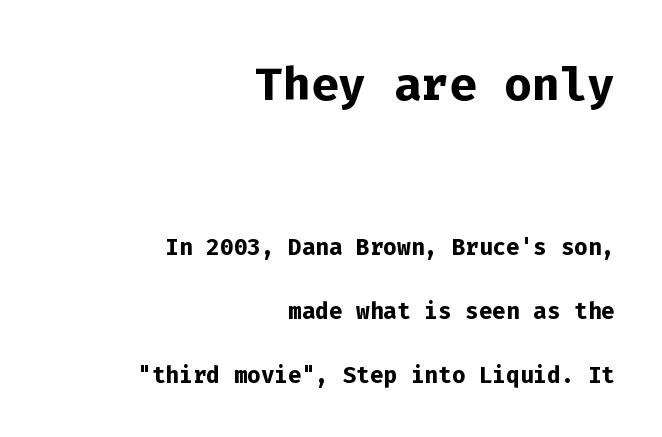
The image shows 65 px semibold sans-serif type, upright, monospaced; set right-aligned, loose line spacing (2.0x), normal letter spacing, not underlined; the first (top) block is 2.03x larger; low stroke contrast and a medium x-height.
